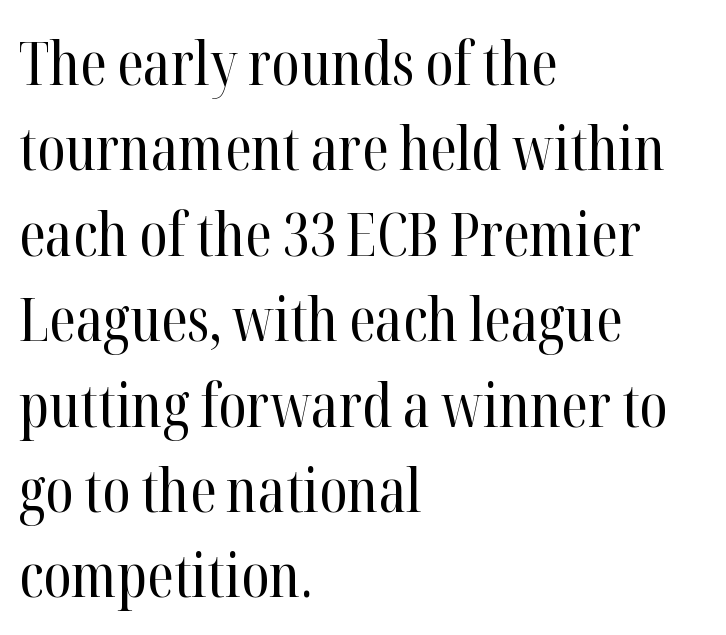
{"serif": "yes", "italic": "no", "bold": "no", "weight": "regular", "width": "condensed", "stroke_contrast": "high", "x_height": "medium", "monospaced": "no", "underline": "no", "align": "left", "line_spacing": "normal", "line_spacing_ratio": 1.4, "letter_spacing": "normal", "letter_spacing_em": 0.0, "glyph_px": 61}
